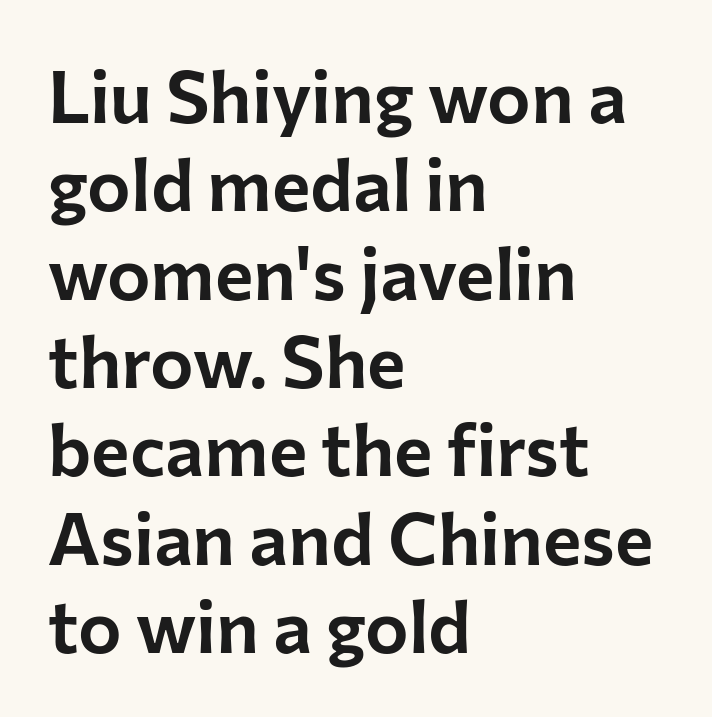
The image shows 73 px sans-serif type, upright; set left-aligned, line spacing 1.21x, normal letter spacing, not underlined; low stroke contrast and a medium x-height.
